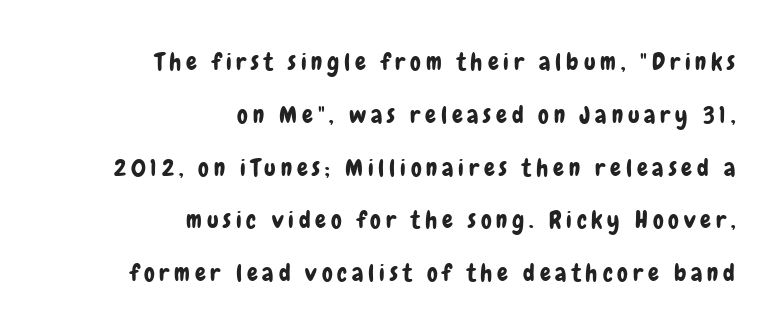
{"italic": "no", "underline": "no", "align": "right", "line_spacing": "loose", "line_spacing_ratio": 2.2, "letter_spacing": "wide", "letter_spacing_em": 0.2, "glyph_px": 24}
